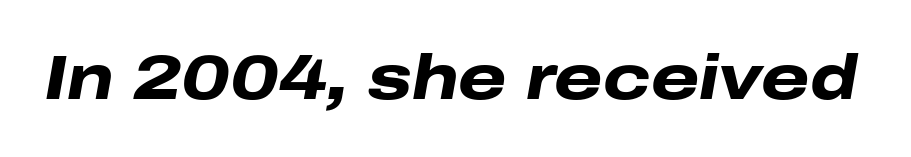
Q: Is the text bold? A: Yes.
Q: Is the text italic (slanted)? A: Yes, it leans right by about 10 degrees.
Q: Is the text underlined? A: No.
Q: Is the spacing between letters normal or unusually wide? A: Normal.
Q: Width (condensed, normal, or wide)? A: Wide.
Q: Stroke contrast? A: Low.
Q: x-height? A: Medium.
Q: Monospaced? A: No.
